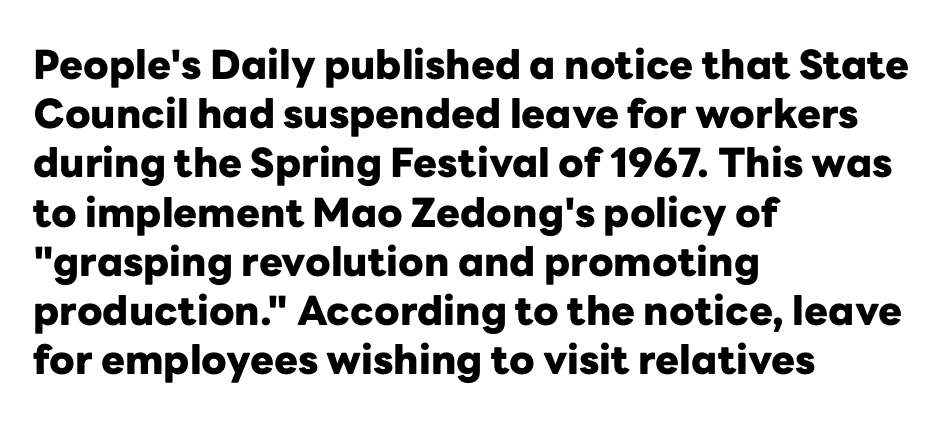
The image shows 40 px heavy sans-serif type, upright; set left-aligned, line spacing 1.23x, normal letter spacing, not underlined; low stroke contrast and a medium x-height.
